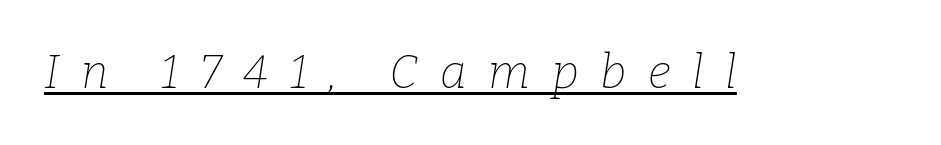
{"serif": "yes", "italic": "yes", "lean": "right", "slant_degrees": 9, "bold": "no", "weight": "thin", "width": "normal", "stroke_contrast": "low", "x_height": "medium", "monospaced": "no", "underline": "yes", "letter_spacing": "wide", "letter_spacing_em": 0.47, "glyph_px": 46}
